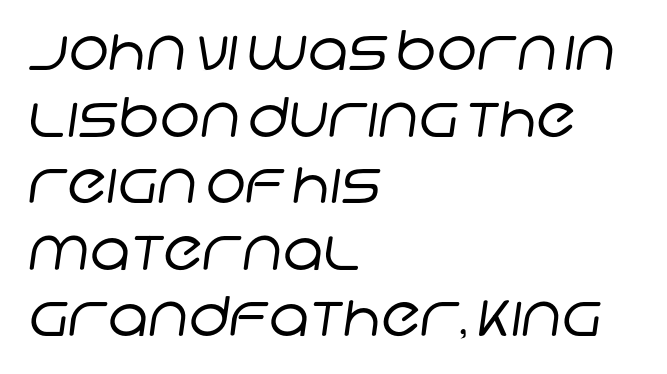
The image shows 55 px regular-weight sans-serif type; set left-aligned, line spacing 1.21x, normal letter spacing, not underlined; low stroke contrast and a large x-height.
